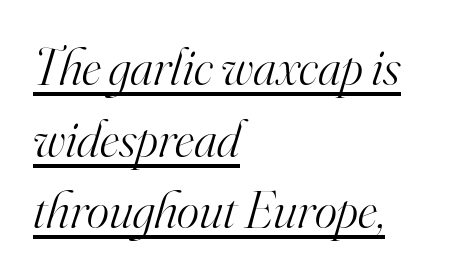
The image shows 53 px light serif type, italic (leaning right); set left-aligned, normal line spacing (1.35x), normal letter spacing, underlined; high stroke contrast and a small x-height.
